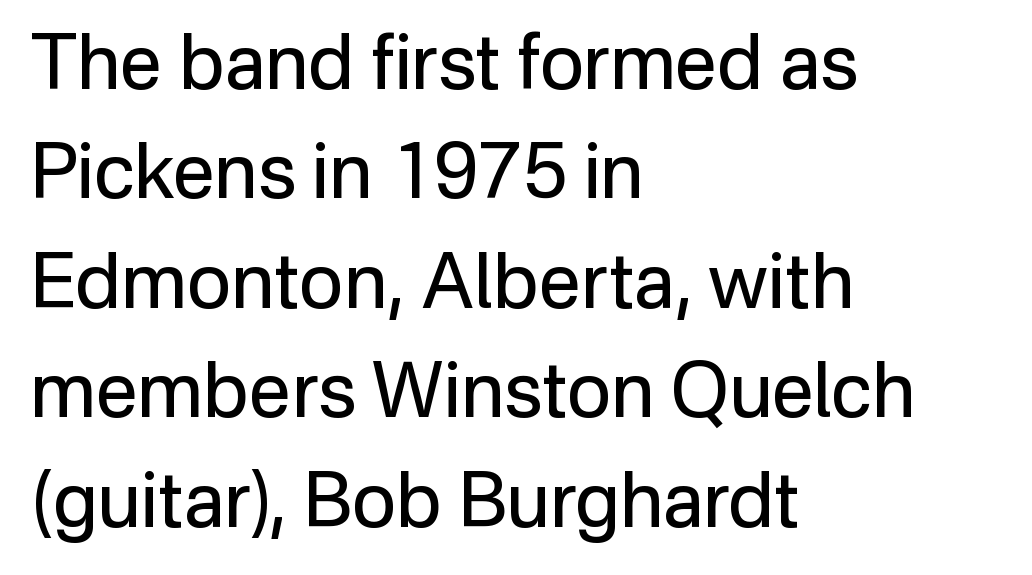
{"serif": "no", "italic": "no", "bold": "no", "weight": "regular", "width": "normal", "stroke_contrast": "low", "x_height": "medium", "monospaced": "no", "underline": "no", "align": "left", "line_spacing": "normal", "line_spacing_ratio": 1.44, "letter_spacing": "normal", "letter_spacing_em": 0.0, "glyph_px": 76}
